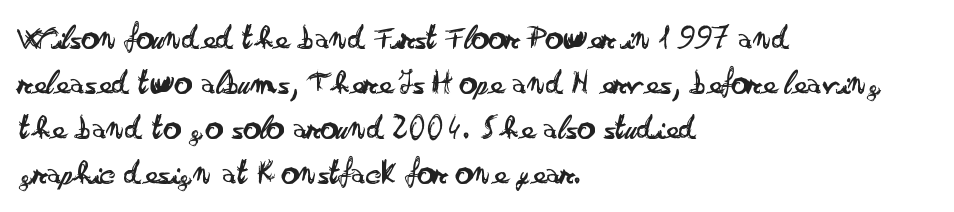
Whoever set this chose a conventional vertical rhythm. The type is set solid horizontally, with unmodified tracking. Letterform terminals end flat and unadorned throughout the passage. Unbolded letterforms with no extra heft. The passage is arranged the way most books set body copy — flush left.
